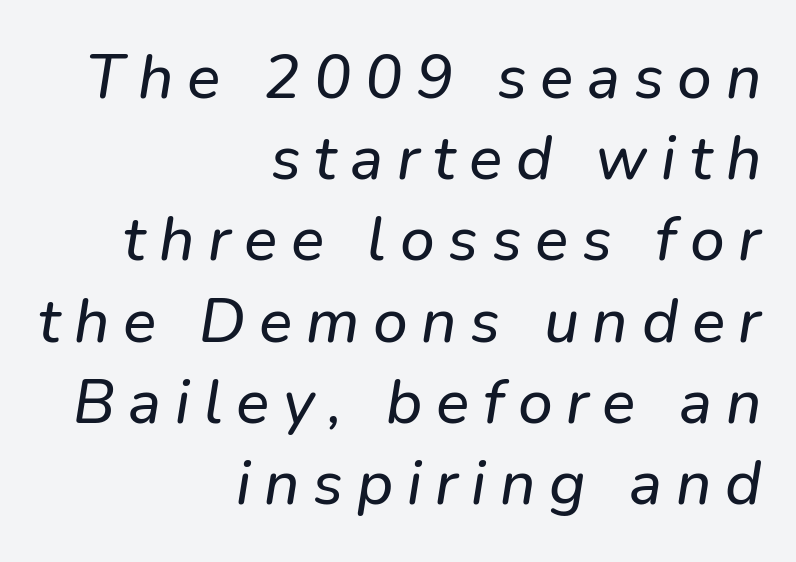
The image shows 62 px text type, italic (leaning right); set right-aligned, normal line spacing (1.31x), unusually wide letter spacing (+0.22 em), not underlined; low stroke contrast and a medium x-height.
